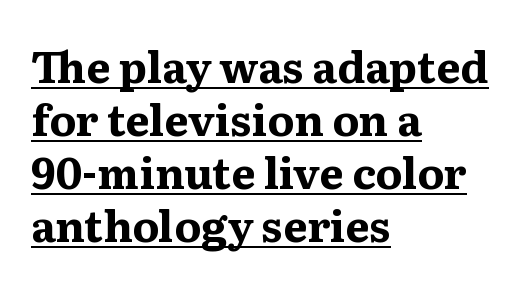
The image shows 43 px bold serif type, upright; set left-aligned, line spacing 1.23x, normal letter spacing, underlined; medium stroke contrast and a medium x-height.
